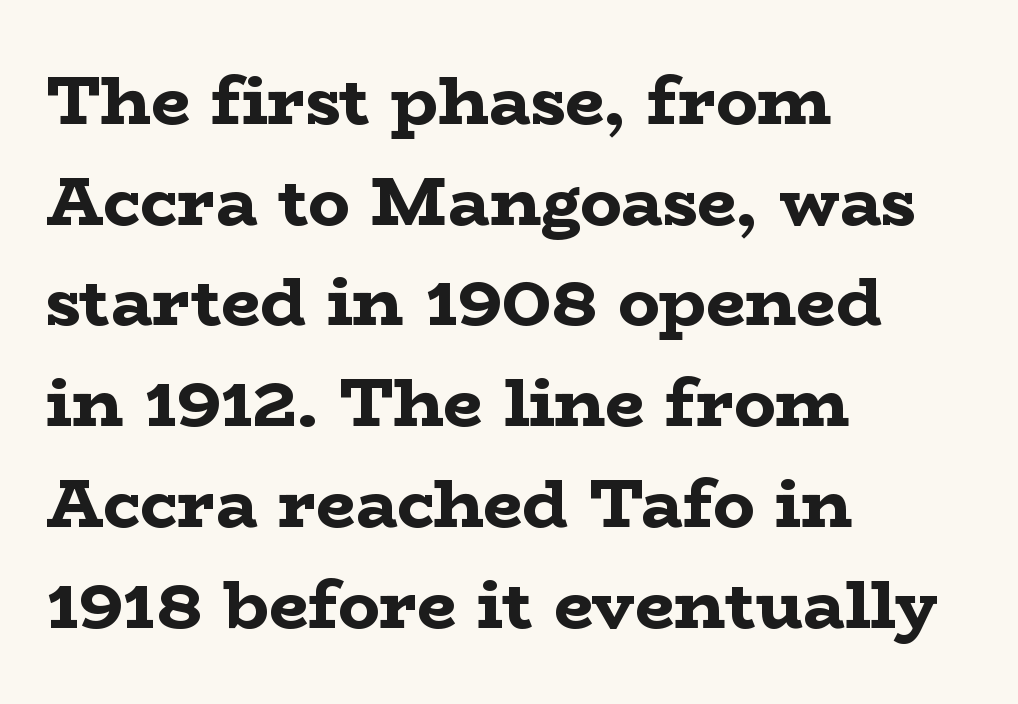
{"serif": "yes", "italic": "no", "bold": "yes", "weight": "bold", "width": "wide", "stroke_contrast": "low", "x_height": "medium", "monospaced": "no", "underline": "no", "align": "left", "line_spacing": "normal", "line_spacing_ratio": 1.46, "letter_spacing": "normal", "letter_spacing_em": 0.0, "glyph_px": 69}
